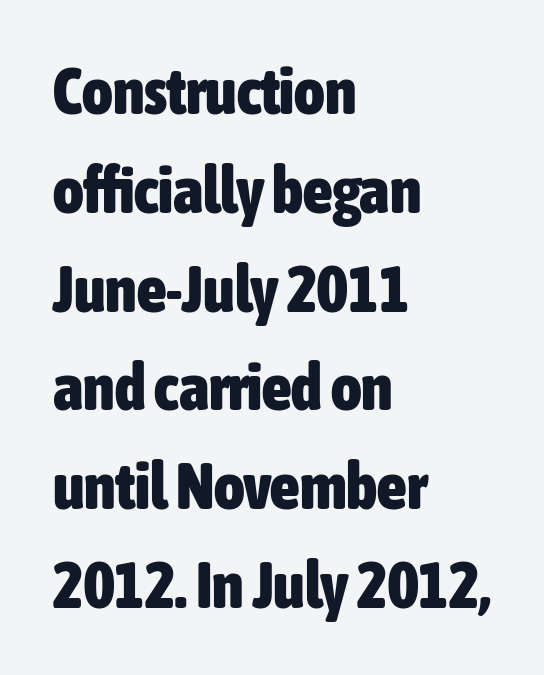
The foot of each line stays bare and open. Compared with an ordinary text face, these strokes are far heavier — a full bold. Where is the straight margin? On the left. What stands out about the letter spacing? Nothing — it is the standard amount. Posture: upright roman.
